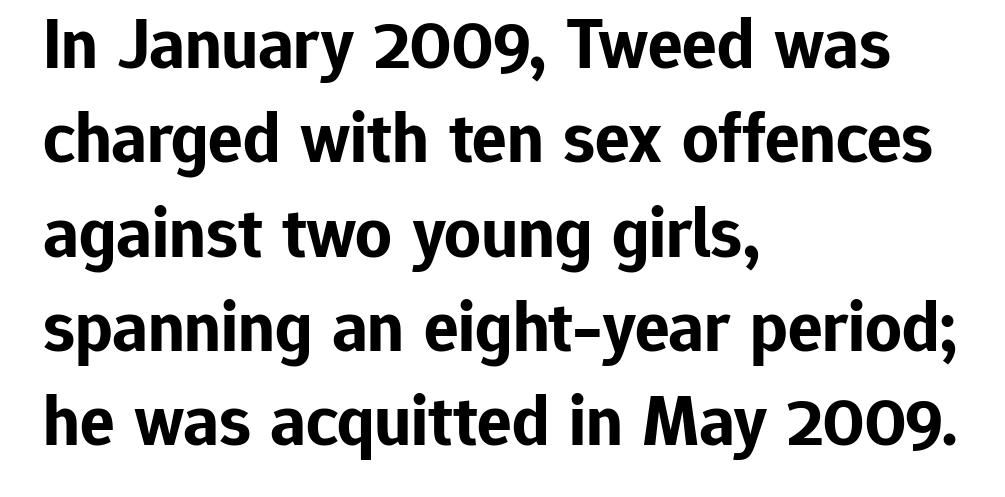
Successive baselines arrive at the customary interval. Each letter keeps its own natural width here, so spacing adapts to shape. The passage shown is emphatically bold. Ordinary non-slanted type is in use.
